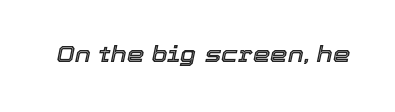
Q: Is the text italic (slanted)? A: Yes, it leans right by about 12 degrees.
Q: Is the text underlined? A: No.
Q: Is the spacing between letters normal or unusually wide? A: Normal.
